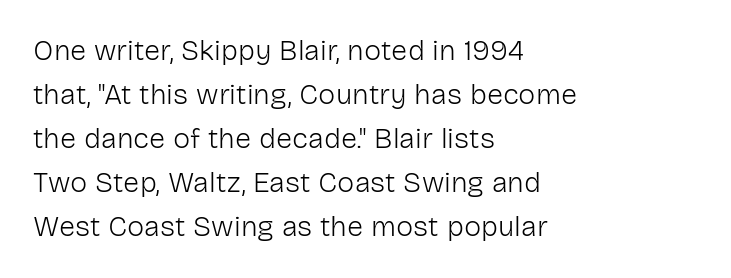
Q: Is the text bold? A: No.
Q: Is the text italic (slanted)? A: No, it is upright.
Q: Is the typeface a serif or a sans-serif typeface? A: Sans-serif.
Q: Is the text underlined? A: No.
Q: How is the paragraph aligned? A: Left-aligned.
Q: Is the spacing between letters normal or unusually wide? A: Normal.
Q: Is the spacing between lines tight, normal or loose? A: Normal.
Q: Width (condensed, normal, or wide)? A: Normal.
Q: Stroke contrast? A: Low.
Q: x-height? A: Medium.
Q: Monospaced? A: No.
